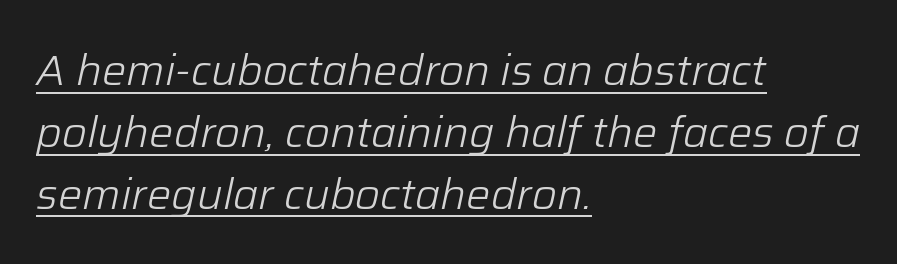
This sample has the flowing, uneven cadence of proportional lettering. Notice how the passage keeps a crisp vertical edge on the left only. Tall strokes in this sample are angled rather than plumb. The typeface has the unassuming heft of standard copy or less. Honestly, the letter spacing is just normal — you wouldn't notice it. A normal amount of white space separates one row of letters from the next.
